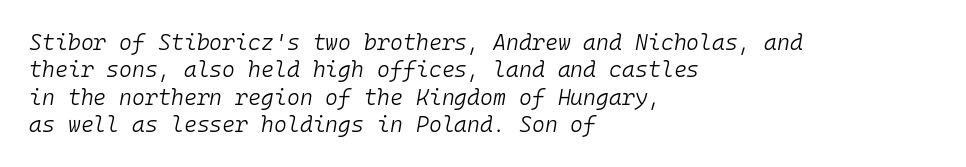
Q: Is the text bold? A: No.
Q: Is the text italic (slanted)? A: Yes, it leans right by about 10 degrees.
Q: Is the text underlined? A: No.
Q: How is the paragraph aligned? A: Left-aligned.
Q: Is the spacing between letters normal or unusually wide? A: Normal.
